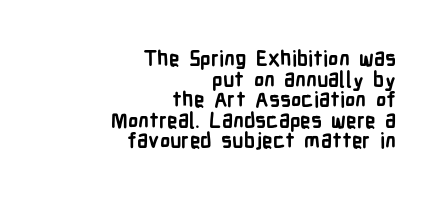
The image shows 21 px bold type, upright; set right-aligned, tight line spacing (0.98x), normal letter spacing, not underlined.
